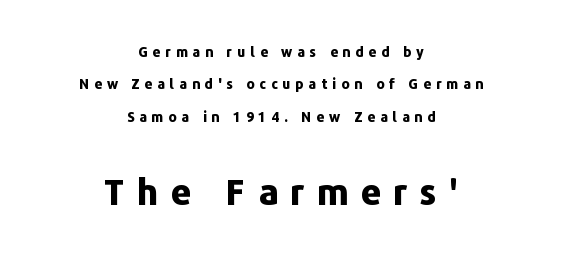
Q: Is the text bold? A: Yes.
Q: Is the text italic (slanted)? A: No, it is upright.
Q: Is the typeface a serif or a sans-serif typeface? A: Sans-serif.
Q: Is the text underlined? A: No.
Q: How is the paragraph aligned? A: Centered.
Q: Is the spacing between letters normal or unusually wide? A: Unusually wide.
Q: Is the spacing between lines tight, normal or loose? A: Loose.
Q: Which block of text is set in a larger size, the first (top) or the second (bottom)? A: The second (bottom) one.
Q: Width (condensed, normal, or wide)? A: Normal.
Q: Stroke contrast? A: Low.
Q: x-height? A: Medium.
Q: Monospaced? A: No.
